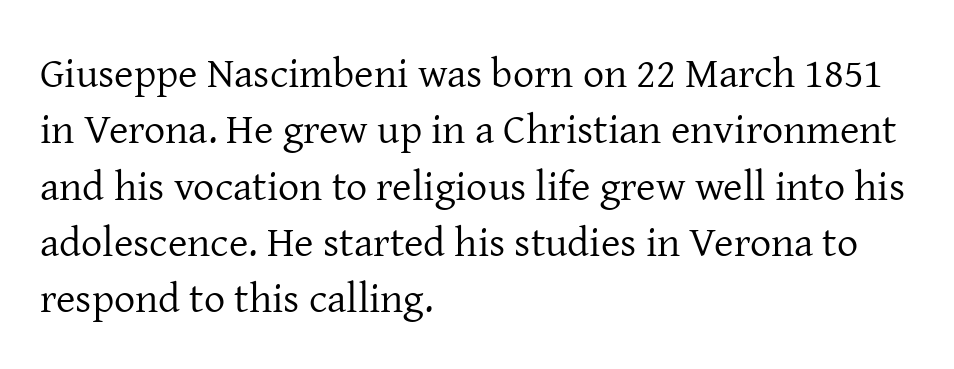
Q: Is the text bold? A: No.
Q: Is the text italic (slanted)? A: No, it is upright.
Q: Is the typeface a serif or a sans-serif typeface? A: Serif.
Q: Is the text underlined? A: No.
Q: How is the paragraph aligned? A: Left-aligned.
Q: Is the spacing between letters normal or unusually wide? A: Normal.
Q: Is the spacing between lines tight, normal or loose? A: Normal.
Q: Width (condensed, normal, or wide)? A: Normal.
Q: Stroke contrast? A: Low.
Q: x-height? A: Medium.
Q: Monospaced? A: No.
